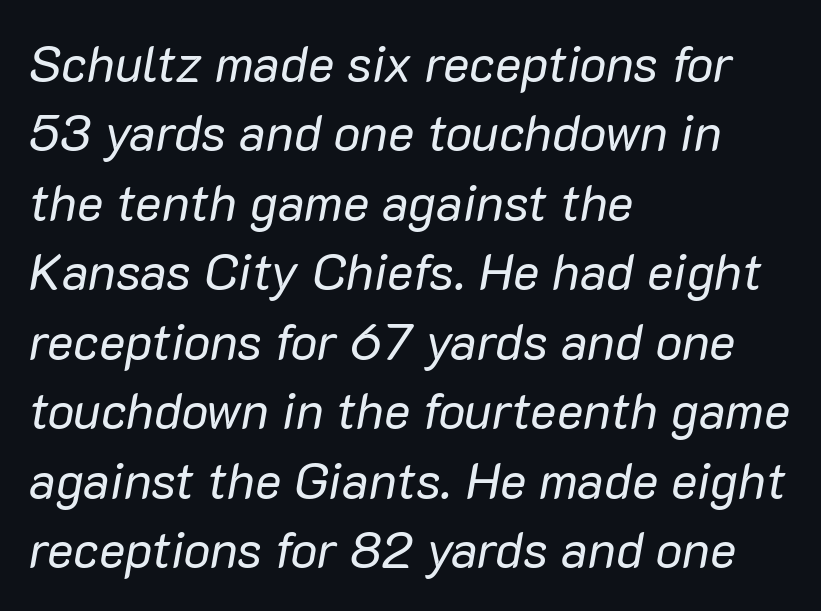
{"italic": "yes", "lean": "right", "slant_degrees": 10, "bold": "no", "weight": "regular", "width": "normal", "stroke_contrast": "low", "x_height": "medium", "monospaced": "no", "underline": "no", "align": "left", "line_spacing": "normal", "line_spacing_ratio": 1.39, "letter_spacing": "normal", "letter_spacing_em": 0.0, "glyph_px": 50}
